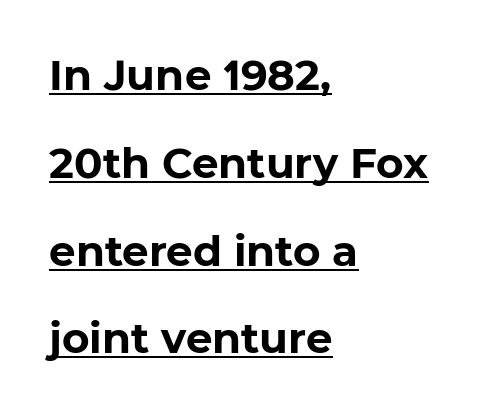
The image shows 42 px bold sans-serif type; set left-aligned, loose line spacing (2.09x), normal letter spacing, underlined; low stroke contrast and a medium x-height.
